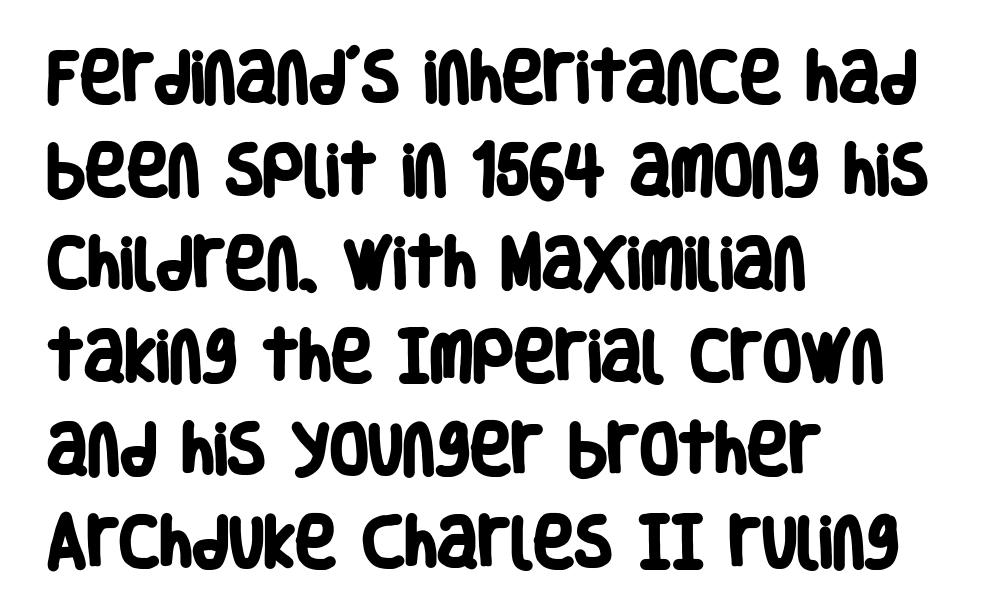
{"serif": "no", "bold": "yes", "weight": "heavy", "width": "condensed", "stroke_contrast": "low", "x_height": "large", "monospaced": "no", "underline": "no", "align": "left", "line_spacing": "normal", "line_spacing_ratio": 1.66, "letter_spacing": "normal", "letter_spacing_em": 0.0, "glyph_px": 56}
